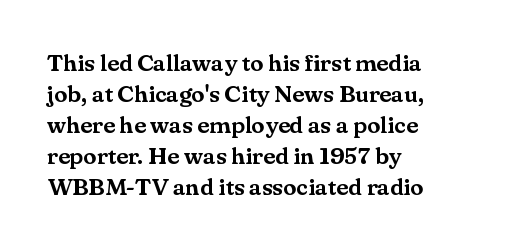
Q: Is the text italic (slanted)? A: No, it is upright.
Q: Is the text underlined? A: No.
Q: How is the paragraph aligned? A: Left-aligned.
Q: Is the spacing between letters normal or unusually wide? A: Normal.
Q: Is the spacing between lines tight, normal or loose? A: Normal.
